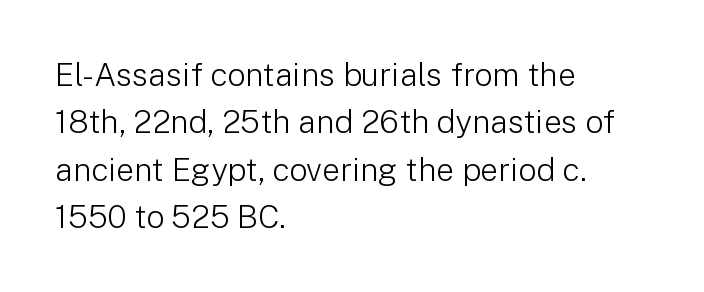
The image shows 32 px light sans-serif type, upright; set left-aligned, normal line spacing (1.48x), normal letter spacing, not underlined; low stroke contrast and a medium x-height.
